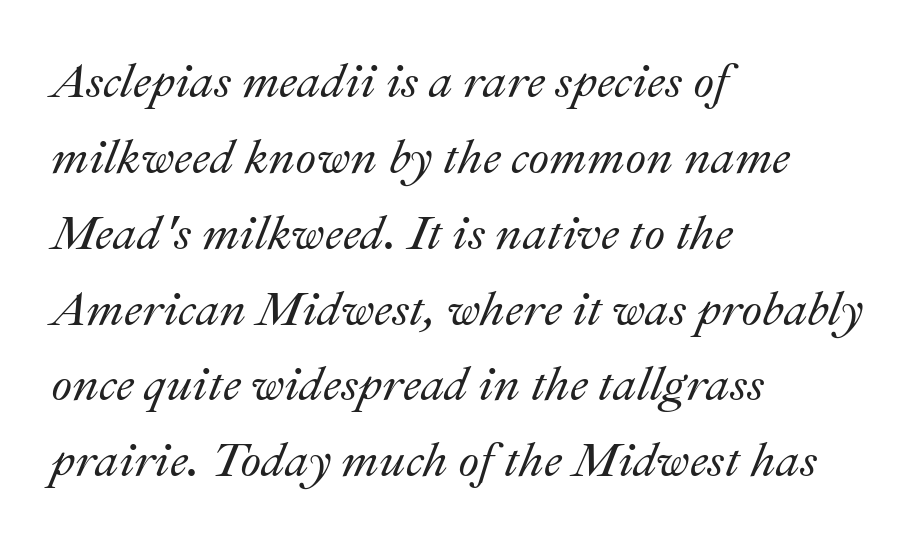
The paragraph has a hard left edge and a soft right edge. This rendering leaves character spacing at its baseline value. Descenders hang freely into open space. The block of text has a typical density, with ordinary space between rows. The lettering tilts uniformly, giving the passage an italic look. Proportional: the letters do not fall into vertical columns.
